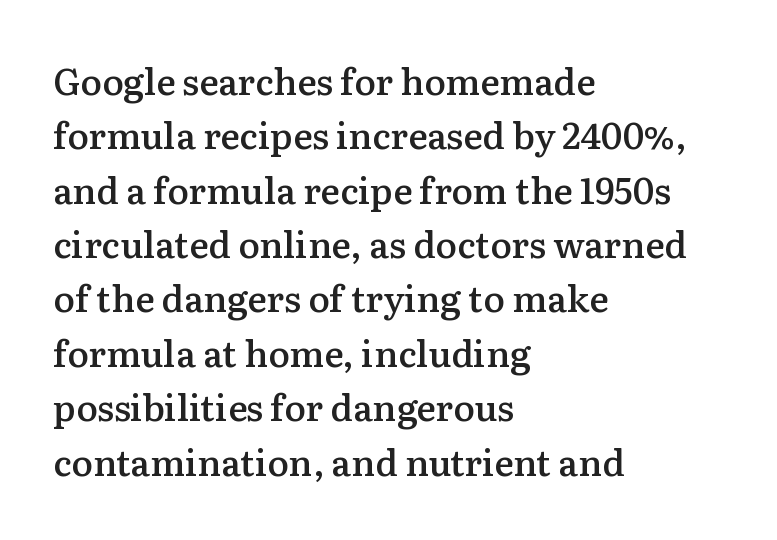
{"serif": "yes", "italic": "no", "bold": "semi", "weight": "semibold", "width": "normal", "stroke_contrast": "medium", "x_height": "medium", "monospaced": "no", "underline": "no", "align": "left", "line_spacing": "normal", "line_spacing_ratio": 1.51, "letter_spacing": "normal", "letter_spacing_em": 0.0, "glyph_px": 36}
